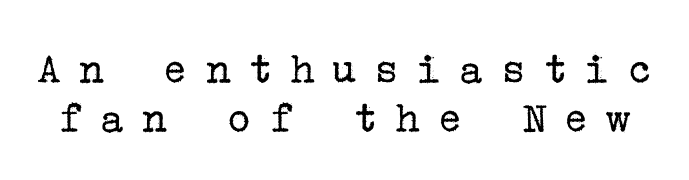
The image shows 46 px regular-weight serif type, upright; set tight line spacing (1.07x), unusually wide letter spacing (+0.38 em), not underlined; low stroke contrast and a medium x-height.
